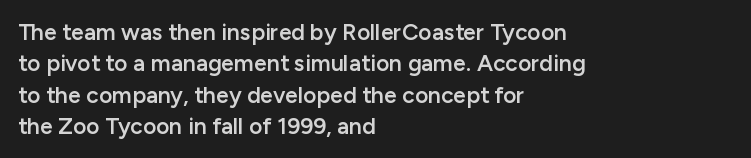
The image shows 23 px text type, upright; set left-aligned, normal line spacing (1.36x), normal letter spacing, not underlined.
